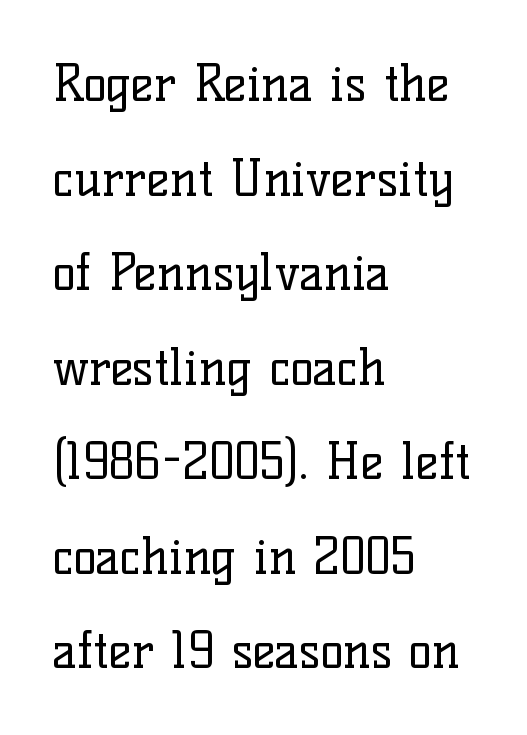
The image shows 49 px regular-weight serif type, upright; set left-aligned, loose line spacing (1.93x), normal letter spacing, not underlined; low stroke contrast and a medium x-height.
